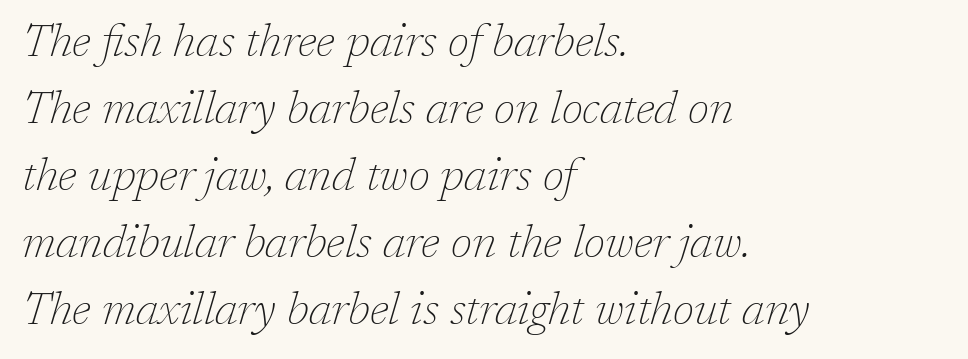
The string is rendered with underlining switched off. Short and long lines alike share a common starting point at left. Does the lettering tilt? It does — this is italic. Yep, those are serifs on the letters. The letterforms sit at book weight or below. Characters follow at the spacing the type designer built in.
